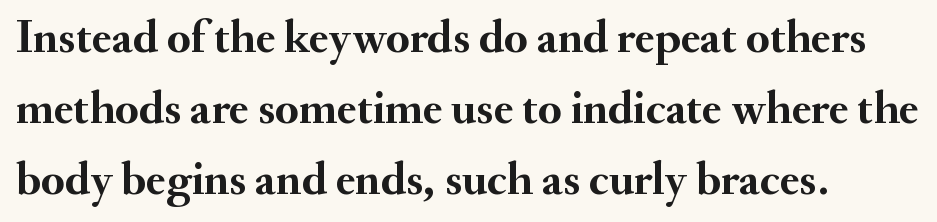
The image shows 47 px semibold serif type, upright; set left-aligned, normal line spacing (1.51x), normal letter spacing, not underlined; medium stroke contrast and a small x-height.
